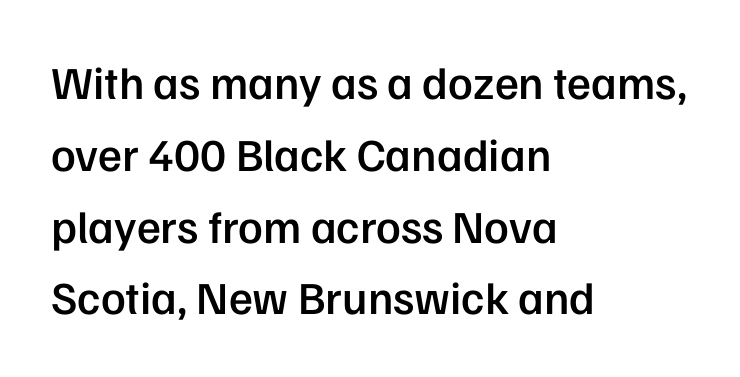
The image shows 46 px semibold sans-serif type, upright; set left-aligned, normal line spacing (1.56x), normal letter spacing, not underlined; low stroke contrast and a medium x-height.
